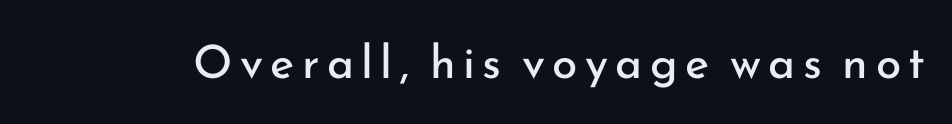
Q: Is the text bold? A: No.
Q: Is the text italic (slanted)? A: No, it is upright.
Q: Is the typeface a serif or a sans-serif typeface? A: Sans-serif.
Q: Is the text underlined? A: No.
Q: Width (condensed, normal, or wide)? A: Normal.
Q: Stroke contrast? A: Low.
Q: x-height? A: Small.
Q: Monospaced? A: No.
